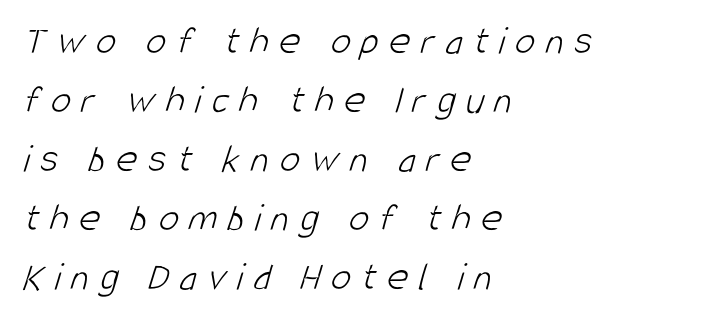
Q: Is the text bold? A: No.
Q: Is the typeface a serif or a sans-serif typeface? A: Sans-serif.
Q: Is the text underlined? A: No.
Q: How is the paragraph aligned? A: Left-aligned.
Q: Is the spacing between letters normal or unusually wide? A: Unusually wide.
Q: Is the spacing between lines tight, normal or loose? A: Normal.
Q: Width (condensed, normal, or wide)? A: Condensed.
Q: Stroke contrast? A: Low.
Q: x-height? A: Large.
Q: Monospaced? A: No.
